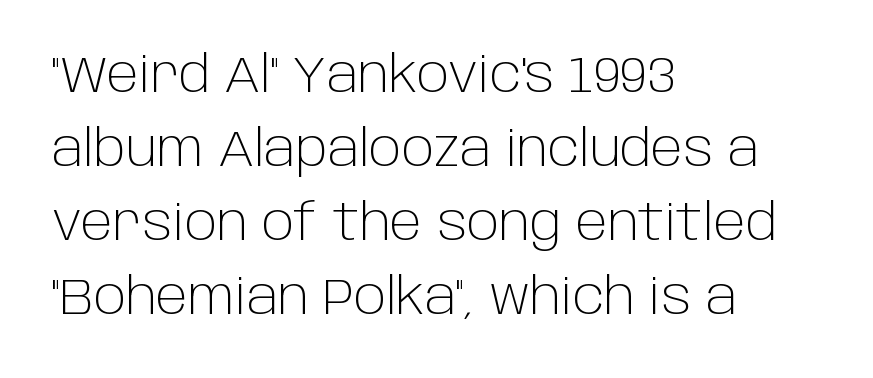
{"serif": "no", "italic": "no", "bold": "no", "weight": "light", "width": "normal", "stroke_contrast": "low", "x_height": "large", "monospaced": "no", "underline": "no", "align": "left", "line_spacing": "normal", "line_spacing_ratio": 1.48, "letter_spacing": "normal", "letter_spacing_em": 0.0, "glyph_px": 50}
